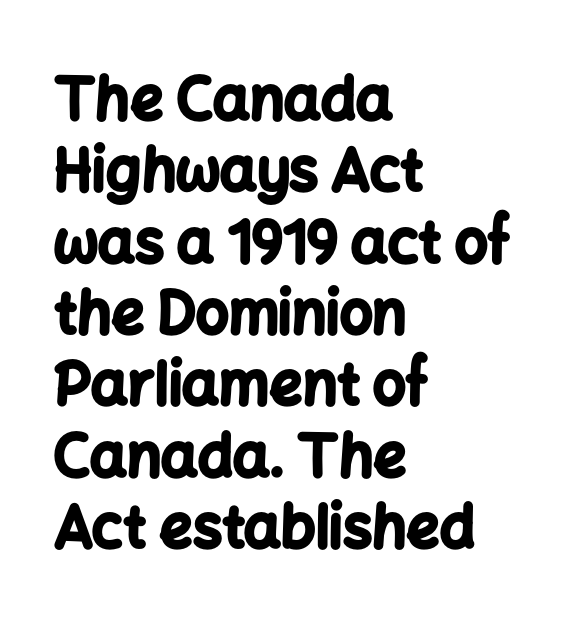
Q: Is the text bold? A: Yes.
Q: Is the text italic (slanted)? A: No, it is upright.
Q: Is the typeface a serif or a sans-serif typeface? A: Sans-serif.
Q: Is the text underlined? A: No.
Q: How is the paragraph aligned? A: Left-aligned.
Q: Is the spacing between letters normal or unusually wide? A: Normal.
Q: Width (condensed, normal, or wide)? A: Normal.
Q: Stroke contrast? A: Low.
Q: x-height? A: Medium.
Q: Monospaced? A: No.
